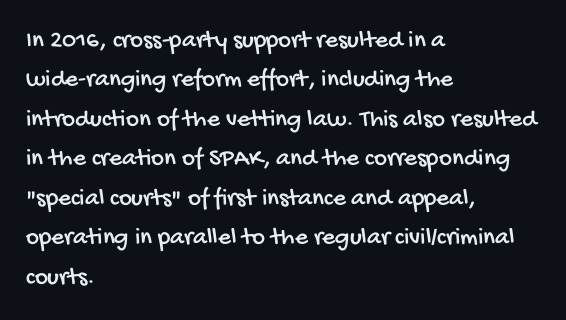
Check the space under the baseline: it is left empty. Line starts are locked; line ends wander. The lines sit at an ordinary, default distance from one another. Standard letterfit; no display-style spreading of the glyphs.
